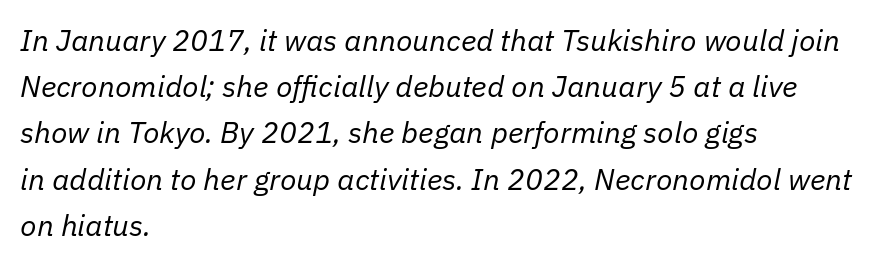
Q: Is the text bold? A: No.
Q: Is the text italic (slanted)? A: Yes, it leans right by about 11 degrees.
Q: Is the text underlined? A: No.
Q: How is the paragraph aligned? A: Left-aligned.
Q: Is the spacing between letters normal or unusually wide? A: Normal.
Q: Is the spacing between lines tight, normal or loose? A: Normal.
Q: Width (condensed, normal, or wide)? A: Normal.
Q: Stroke contrast? A: Low.
Q: x-height? A: Medium.
Q: Monospaced? A: No.
